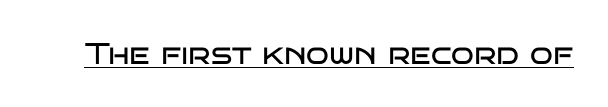
The image shows 30 px regular-weight, wide sans-serif type, upright; set normal letter spacing, underlined; low stroke contrast and a large x-height.
